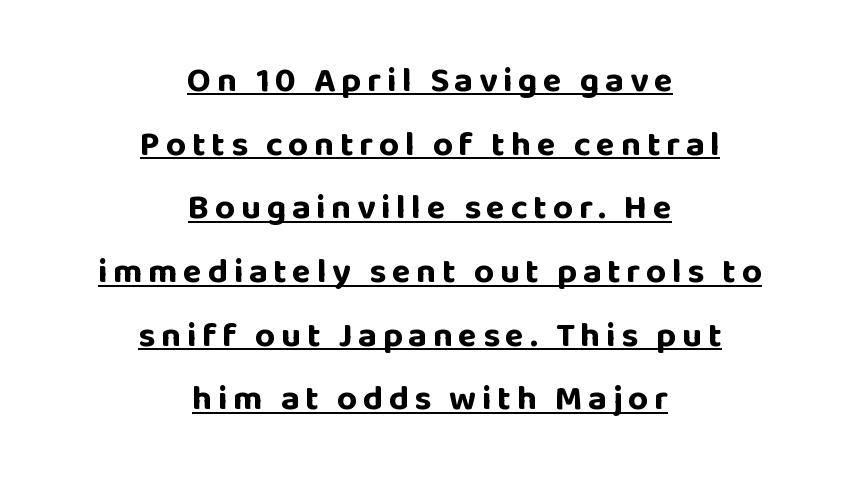
These lines are composed in type without serifs. Notice how thick the strokes are: this is what a full bold looks like. Proportional: the letters do not fall into vertical columns. The words here are underlined. Quick note: not italic, upright.
